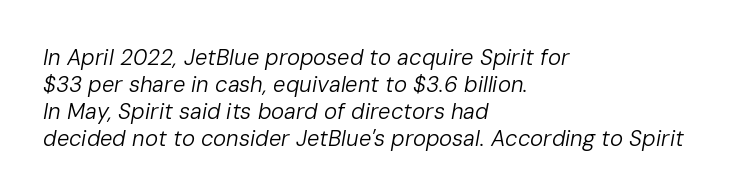
The image shows 22 px text type, italic (leaning right); set left-aligned, line spacing 1.22x, normal letter spacing, not underlined.
